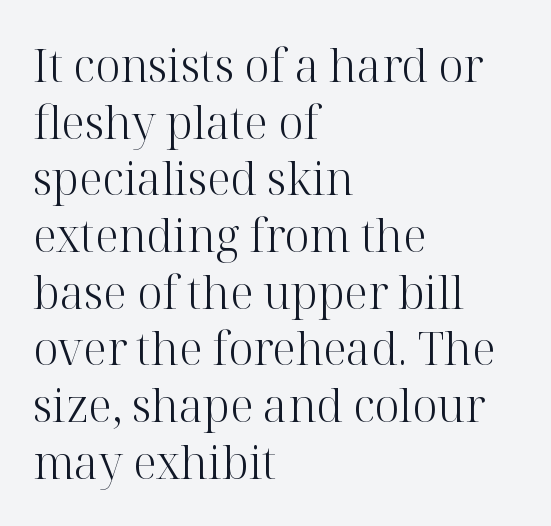
Q: Is the text bold? A: No.
Q: Is the text italic (slanted)? A: No, it is upright.
Q: Is the typeface a serif or a sans-serif typeface? A: Serif.
Q: Is the text underlined? A: No.
Q: How is the paragraph aligned? A: Left-aligned.
Q: Is the spacing between letters normal or unusually wide? A: Normal.
Q: Is the spacing between lines tight, normal or loose? A: Normal.
Q: Width (condensed, normal, or wide)? A: Normal.
Q: Stroke contrast? A: High.
Q: x-height? A: Medium.
Q: Monospaced? A: No.
